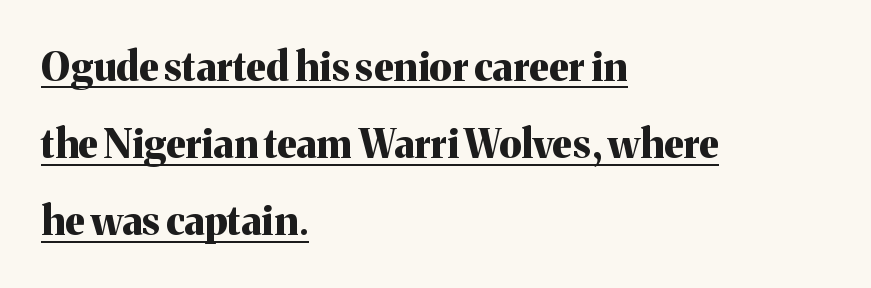
{"serif": "yes", "italic": "no", "bold": "yes", "weight": "bold", "width": "normal", "stroke_contrast": "medium", "x_height": "medium", "monospaced": "no", "underline": "yes", "align": "left", "line_spacing": "loose", "line_spacing_ratio": 1.93, "letter_spacing": "normal", "letter_spacing_em": 0.0, "glyph_px": 40}
